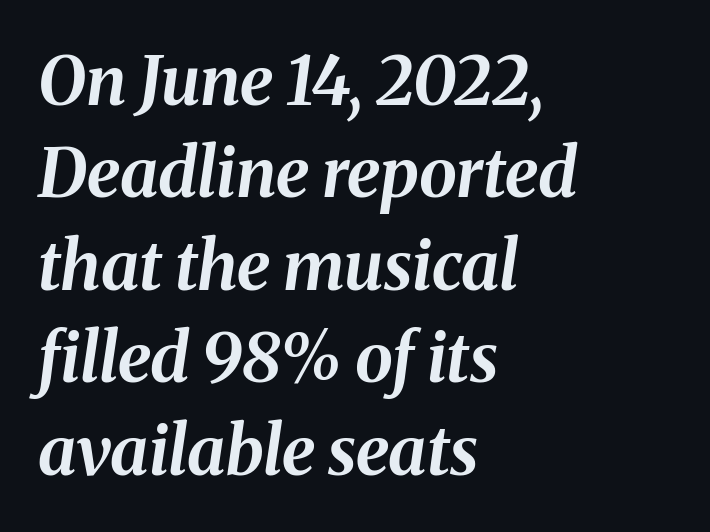
The image shows 68 px bold type, italic (leaning right); set left-aligned, normal line spacing (1.36x), normal letter spacing, not underlined; medium stroke contrast and a medium x-height.
